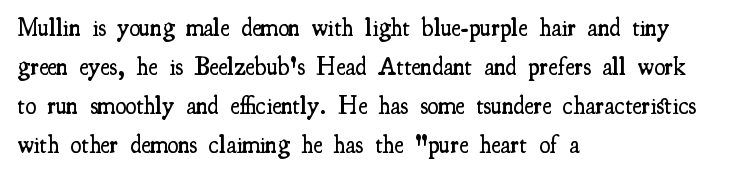
{"italic": "no", "bold": "semi", "underline": "no", "align": "left", "line_spacing": "normal", "line_spacing_ratio": 1.56, "letter_spacing": "normal", "letter_spacing_em": 0.0, "glyph_px": 25}
